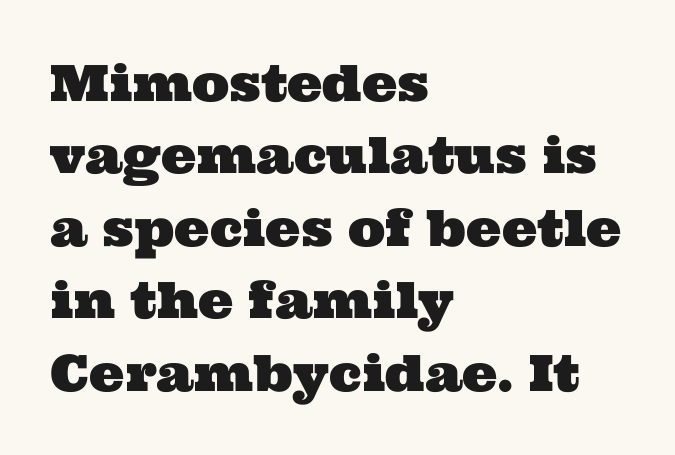
Q: Is the typeface a serif or a sans-serif typeface? A: Serif.
Q: Is the text underlined? A: No.
Q: How is the paragraph aligned? A: Left-aligned.
Q: Is the spacing between letters normal or unusually wide? A: Normal.
Q: Is the spacing between lines tight, normal or loose? A: Normal.
Q: Width (condensed, normal, or wide)? A: Wide.
Q: Stroke contrast? A: Medium.
Q: x-height? A: Medium.
Q: Monospaced? A: No.
